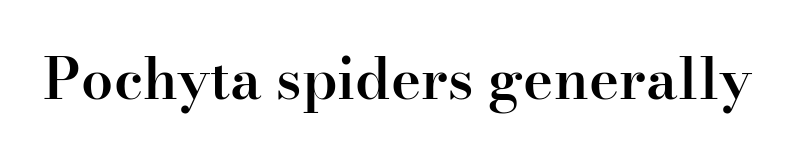
The line texture is even and compact thanks to regular tracking. Typesetter's note: demi weight, one step under bold. Tall strokes in this sample are plumb rather than angled. Spacing verdict: proportional, widths tailored to each character.
